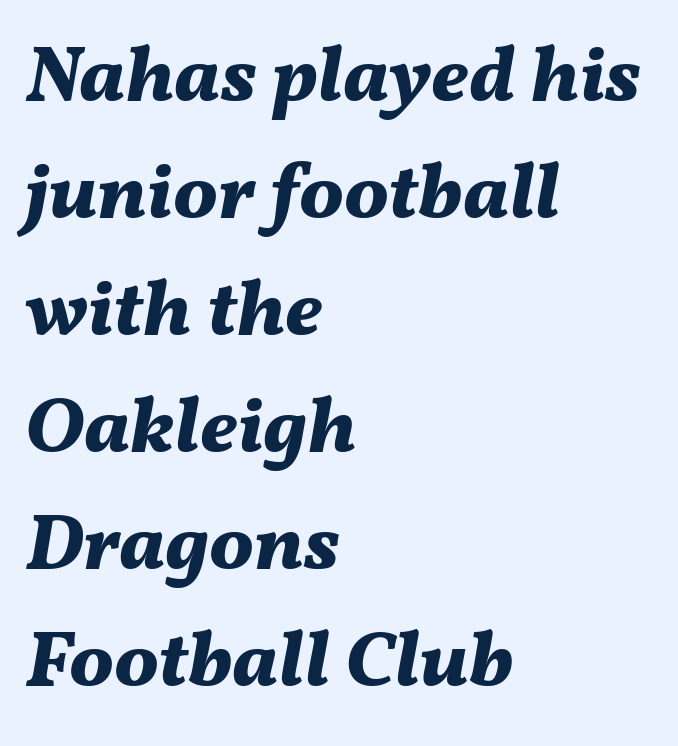
{"italic": "yes", "lean": "right", "slant_degrees": 11, "bold": "yes", "weight": "bold", "width": "normal", "stroke_contrast": "medium", "x_height": "medium", "monospaced": "no", "underline": "no", "align": "left", "line_spacing": "normal", "line_spacing_ratio": 1.48, "letter_spacing": "normal", "letter_spacing_em": 0.0, "glyph_px": 79}
